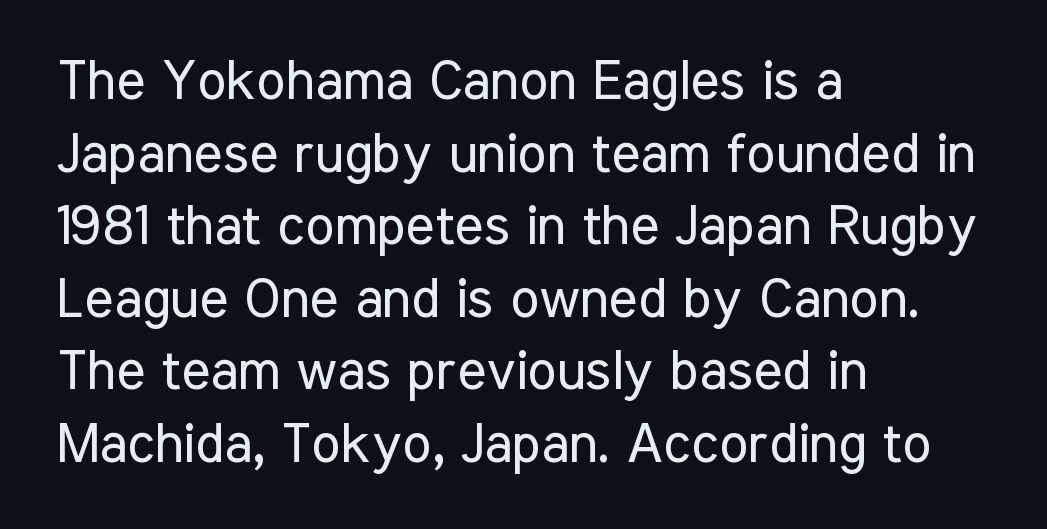
{"serif": "no", "italic": "no", "bold": "no", "weight": "regular", "width": "condensed", "stroke_contrast": "low", "x_height": "medium", "monospaced": "no", "underline": "no", "align": "left", "line_spacing": "normal", "line_spacing_ratio": 1.32, "letter_spacing": "normal", "letter_spacing_em": 0.0, "glyph_px": 55}
